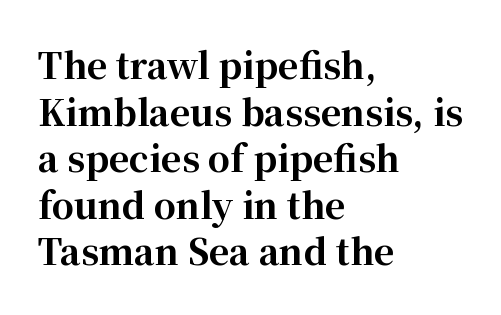
The image shows 35 px bold serif type, upright; set left-aligned, normal line spacing (1.33x), normal letter spacing, not underlined; high stroke contrast and a medium x-height.
